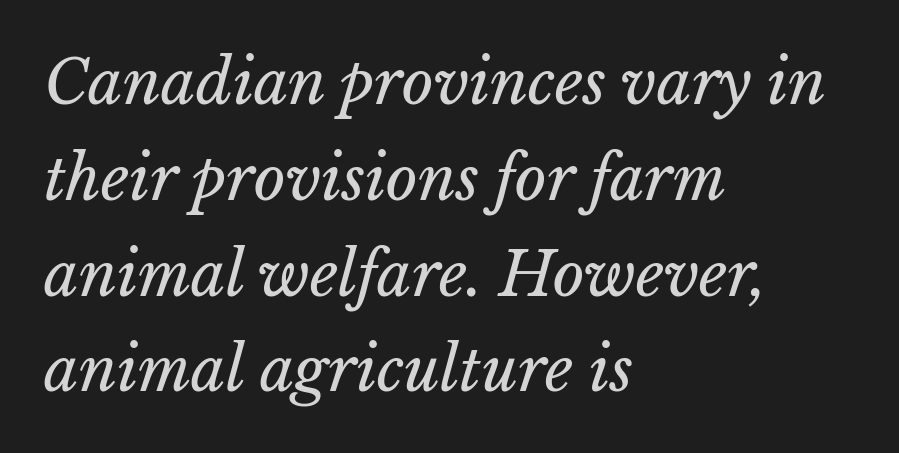
Spacing between characters is what you'd get straight out of the box. Rule under the text: the space is simply empty. Varying glyph widths throughout — classic text-font behaviour. Compared with a typical body face, this is equally light or lighter still.
